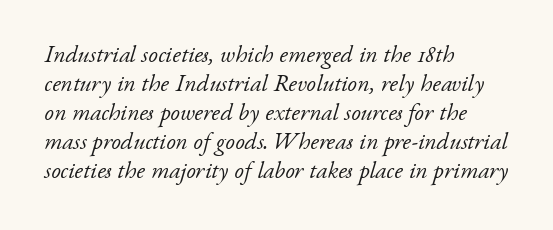
Q: Is the text bold? A: No.
Q: Is the text italic (slanted)? A: Yes, it leans right by about 17 degrees.
Q: Is the text underlined? A: No.
Q: How is the paragraph aligned? A: Left-aligned.
Q: Is the spacing between letters normal or unusually wide? A: Normal.
